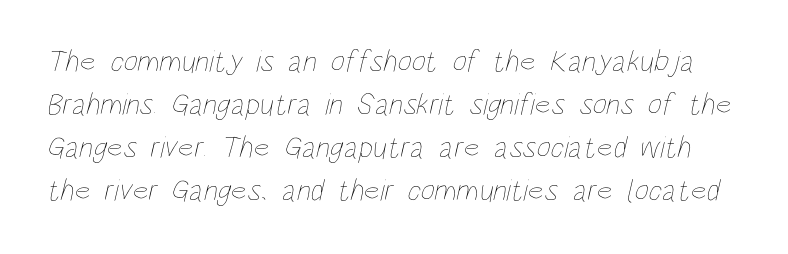
The weight would be labelled regular, book, light, or lighter still. A typesetter would call this proportional, since set widths differ per character. This block has exactly the height ordinary leading produces. Letter spacing: default. The specimen omits any rule beneath the text block's lines.
